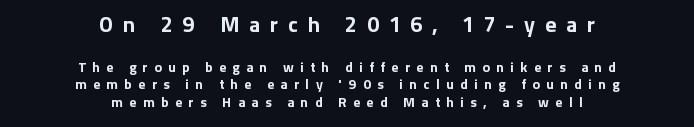
Q: Is the text bold? A: Yes.
Q: Is the text italic (slanted)? A: No, it is upright.
Q: Is the text underlined? A: No.
Q: How is the paragraph aligned? A: Centered.
Q: Is the spacing between letters normal or unusually wide? A: Unusually wide.
Q: Which block of text is set in a larger size, the first (top) or the second (bottom)? A: The first (top) one.
